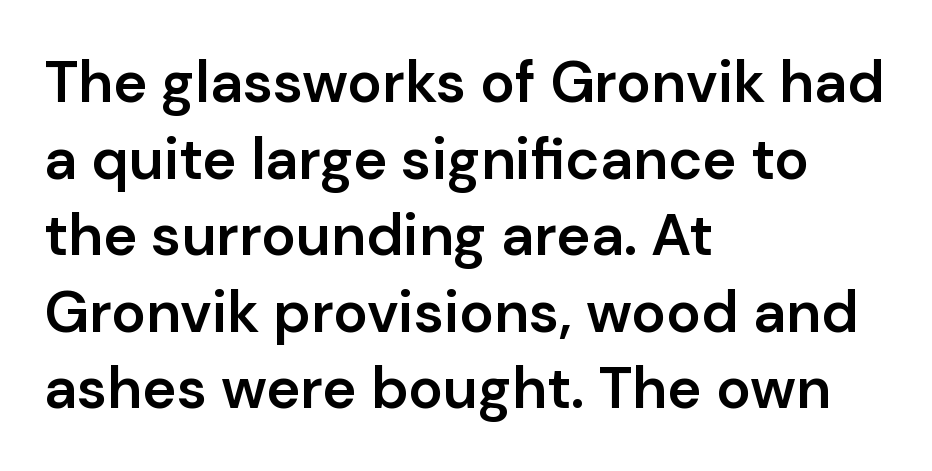
Q: Is the text bold? A: Semi-bold.
Q: Is the text italic (slanted)? A: No, it is upright.
Q: Is the typeface a serif or a sans-serif typeface? A: Sans-serif.
Q: Is the text underlined? A: No.
Q: How is the paragraph aligned? A: Left-aligned.
Q: Is the spacing between letters normal or unusually wide? A: Normal.
Q: Is the spacing between lines tight, normal or loose? A: Normal.
Q: Width (condensed, normal, or wide)? A: Normal.
Q: Stroke contrast? A: Low.
Q: x-height? A: Medium.
Q: Monospaced? A: No.
